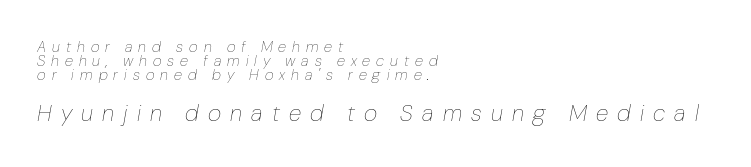
{"italic": "yes", "lean": "right", "slant_degrees": 10, "bold": "no", "underline": "no", "align": "left", "line_spacing": "tight", "line_spacing_ratio": 0.95, "letter_spacing": "wide", "letter_spacing_em": 0.4, "larger_block": "second", "size_ratio": 1.53, "glyph_px": 23}
